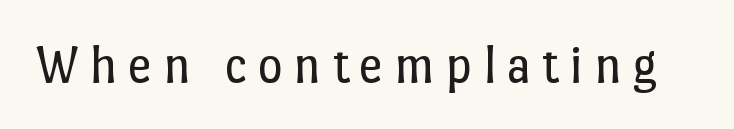
{"italic": "no", "bold": "no", "weight": "regular", "width": "normal", "stroke_contrast": "low", "x_height": "medium", "monospaced": "no", "underline": "no", "glyph_px": 54}
